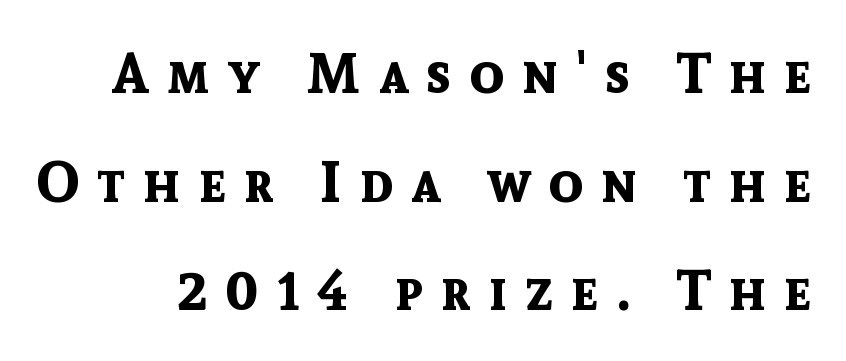
{"serif": "no", "italic": "no", "bold": "yes", "weight": "bold", "width": "normal", "x_height": "medium", "monospaced": "no", "underline": "no", "line_spacing": "loose", "line_spacing_ratio": 1.94, "letter_spacing": "wide", "letter_spacing_em": 0.32, "glyph_px": 56}
